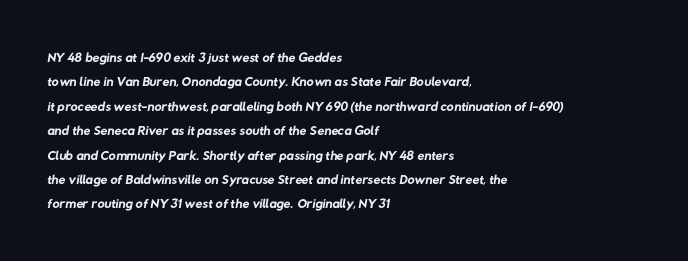
{"bold": "no", "underline": "no", "align": "left", "line_spacing_ratio": 1.22, "letter_spacing": "normal", "letter_spacing_em": 0.0, "glyph_px": 20}
